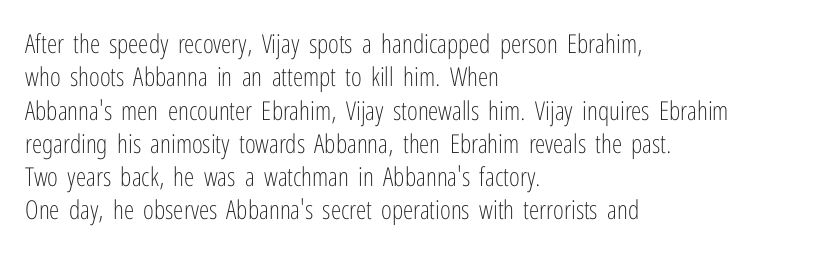
Q: Is the text bold? A: No.
Q: Is the text italic (slanted)? A: No, it is upright.
Q: Is the text underlined? A: No.
Q: How is the paragraph aligned? A: Left-aligned.
Q: Is the spacing between letters normal or unusually wide? A: Normal.
Q: Is the spacing between lines tight, normal or loose? A: Normal.
